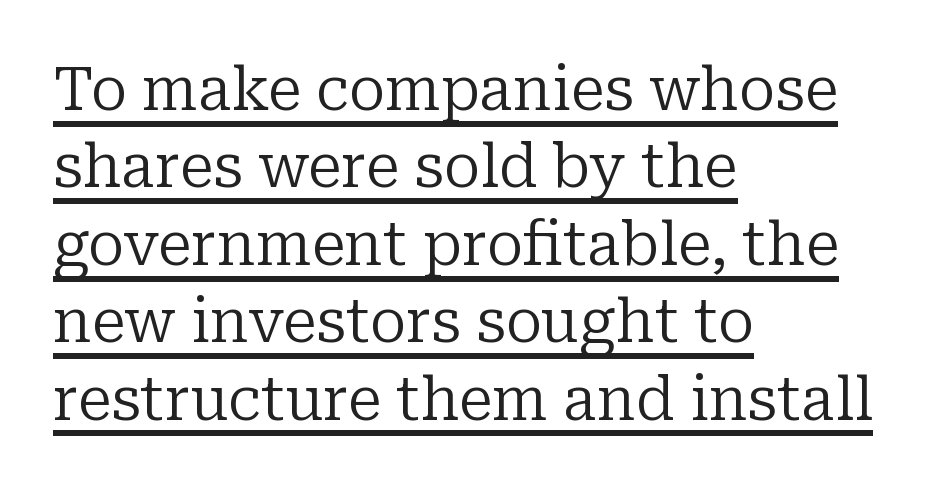
Q: Is the text bold? A: No.
Q: Is the text italic (slanted)? A: No, it is upright.
Q: Is the typeface a serif or a sans-serif typeface? A: Serif.
Q: Is the text underlined? A: Yes.
Q: How is the paragraph aligned? A: Left-aligned.
Q: Is the spacing between letters normal or unusually wide? A: Normal.
Q: Is the spacing between lines tight, normal or loose? A: Normal.
Q: Width (condensed, normal, or wide)? A: Normal.
Q: Stroke contrast? A: Low.
Q: x-height? A: Medium.
Q: Monospaced? A: No.
